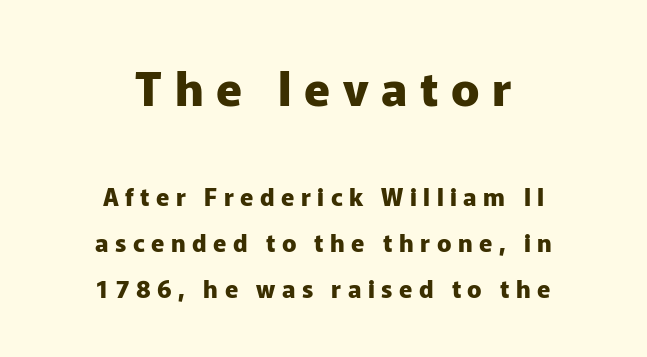
{"serif": "no", "italic": "no", "bold": "yes", "weight": "heavy", "width": "normal", "stroke_contrast": "low", "x_height": "medium", "monospaced": "no", "underline": "no", "align": "center", "line_spacing": "loose", "line_spacing_ratio": 1.91, "letter_spacing": "wide", "letter_spacing_em": 0.27, "larger_block": "first", "size_ratio": 1.96, "glyph_px": 47}
